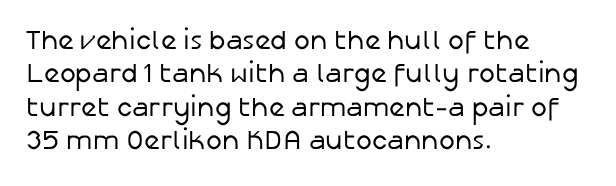
Q: Is the text bold? A: No.
Q: Is the text italic (slanted)? A: No, it is upright.
Q: Is the text underlined? A: No.
Q: How is the paragraph aligned? A: Left-aligned.
Q: Is the spacing between letters normal or unusually wide? A: Normal.
